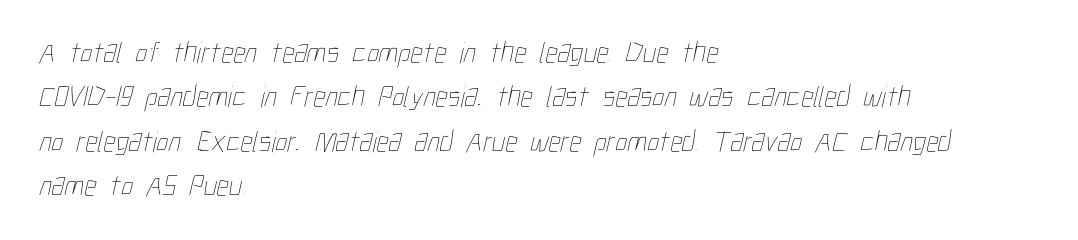
The face used here is proportionally spaced, like ordinary book or web type. Glyph-to-glyph distance matches everyday printed text. Vertical spacing — default. The words here are not underlined. Visually the block forms a straight wall on the left and a jagged coastline on the right.
